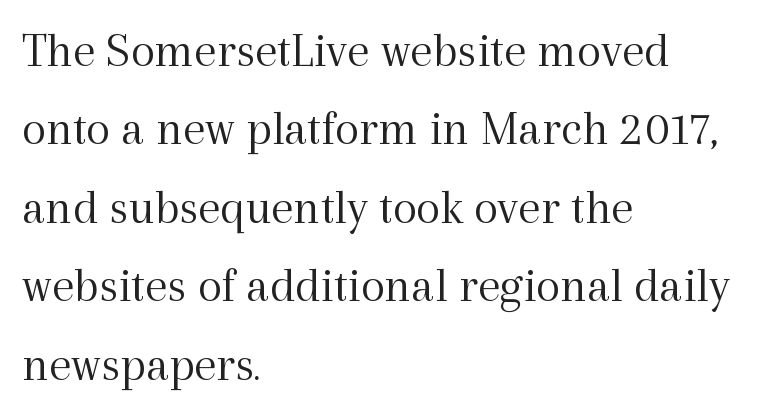
Q: Is the text bold? A: No.
Q: Is the text italic (slanted)? A: No, it is upright.
Q: Is the typeface a serif or a sans-serif typeface? A: Serif.
Q: Is the text underlined? A: No.
Q: How is the paragraph aligned? A: Left-aligned.
Q: Is the spacing between letters normal or unusually wide? A: Normal.
Q: Is the spacing between lines tight, normal or loose? A: Normal.
Q: Width (condensed, normal, or wide)? A: Normal.
Q: x-height? A: Medium.
Q: Monospaced? A: No.
